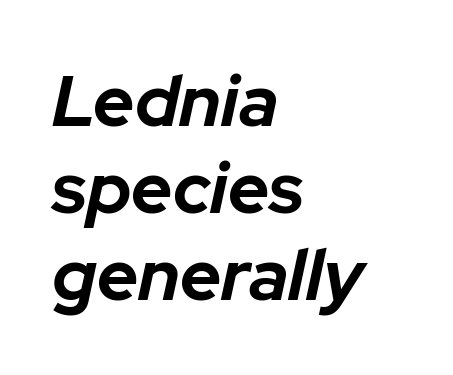
The image shows 72 px bold type, italic (leaning right); set left-aligned, line spacing 1.21x, normal letter spacing, not underlined; low stroke contrast and a medium x-height.
